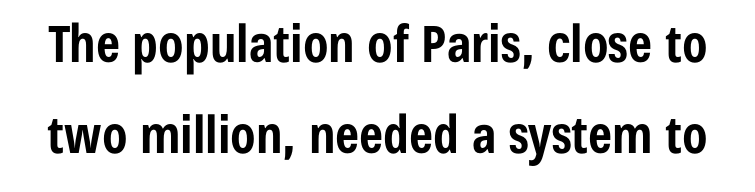
Q: Is the text bold? A: Yes.
Q: Is the text italic (slanted)? A: No, it is upright.
Q: Is the typeface a serif or a sans-serif typeface? A: Sans-serif.
Q: Is the text underlined? A: No.
Q: Is the spacing between letters normal or unusually wide? A: Normal.
Q: Width (condensed, normal, or wide)? A: Condensed.
Q: Stroke contrast? A: Low.
Q: x-height? A: Medium.
Q: Monospaced? A: No.
